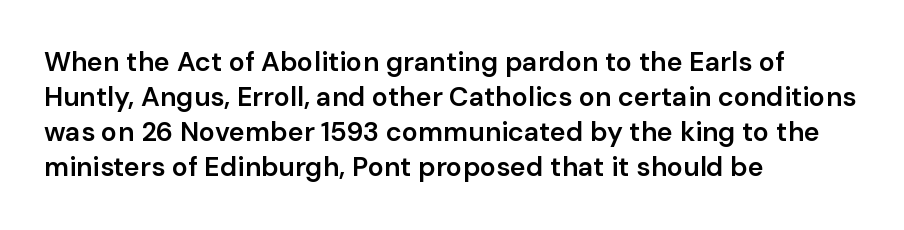
The image shows 27 px text type, upright; set left-aligned, normal line spacing (1.3x), normal letter spacing, not underlined.
